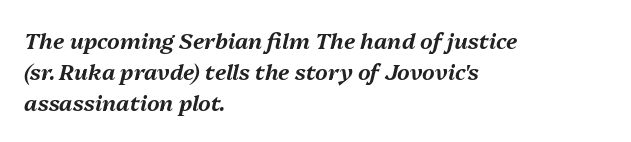
The image shows 22 px text type, italic (leaning right); set left-aligned, normal line spacing (1.41x), normal letter spacing, not underlined.
